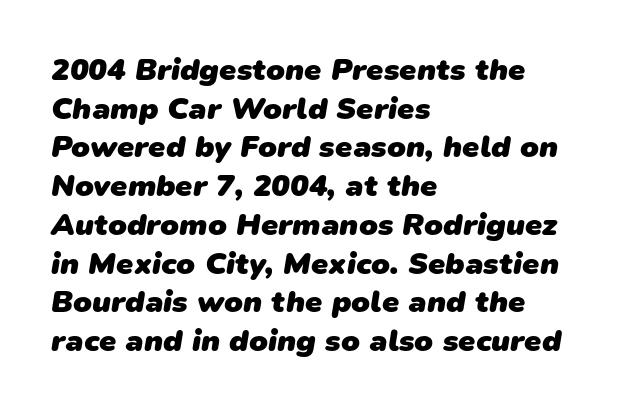
The image shows 31 px heavy sans-serif type; set left-aligned, normal line spacing (1.25x), normal letter spacing, not underlined; low stroke contrast and a medium x-height.
